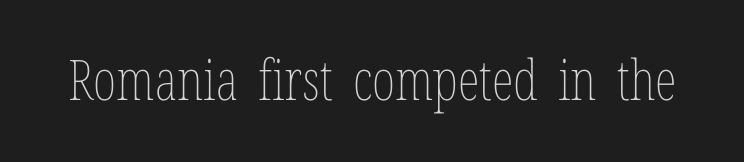
Q: Is the text bold? A: No.
Q: Is the text italic (slanted)? A: No, it is upright.
Q: Is the text underlined? A: No.
Q: Is the spacing between letters normal or unusually wide? A: Normal.
Q: Width (condensed, normal, or wide)? A: Condensed.
Q: Stroke contrast? A: Low.
Q: x-height? A: Medium.
Q: Monospaced? A: No.
